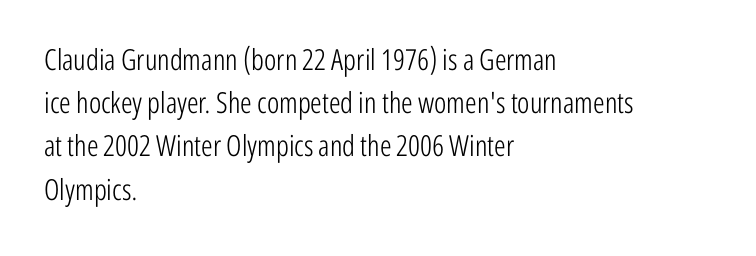
The image shows 29 px light, condensed sans-serif type, upright; set left-aligned, normal line spacing (1.49x), normal letter spacing, not underlined; low stroke contrast and a medium x-height.
